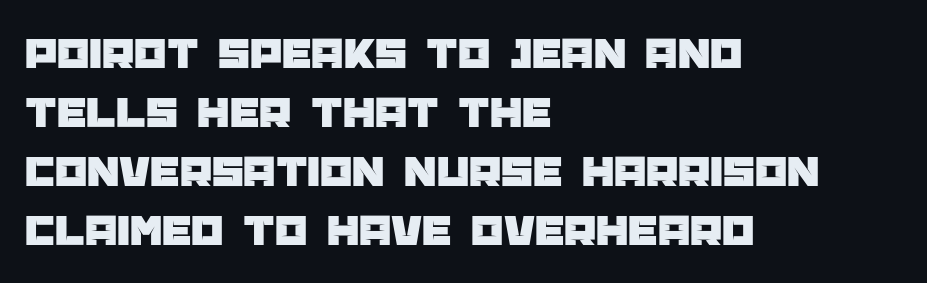
The image shows 46 px sans-serif type, upright; set left-aligned, normal line spacing (1.28x), normal letter spacing, not underlined; low stroke contrast and a large x-height.
